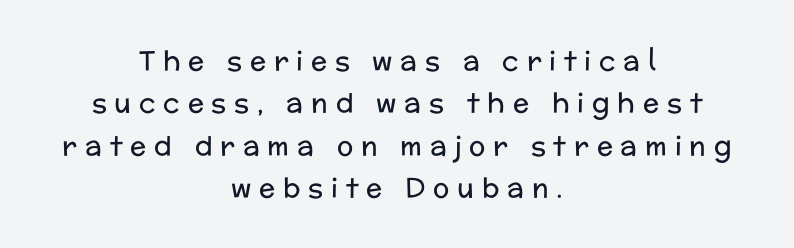
Q: Is the text bold? A: No.
Q: Is the text italic (slanted)? A: No, it is upright.
Q: Is the text underlined? A: No.
Q: How is the paragraph aligned? A: Centered.
Q: Is the spacing between letters normal or unusually wide? A: Unusually wide.
Q: Is the spacing between lines tight, normal or loose? A: Normal.
